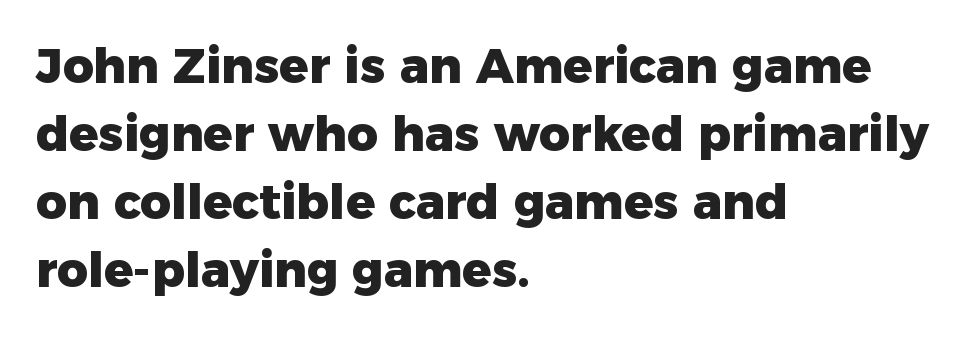
The image shows 48 px heavy sans-serif type, upright; set left-aligned, normal line spacing (1.42x), normal letter spacing, not underlined; low stroke contrast and a medium x-height.
